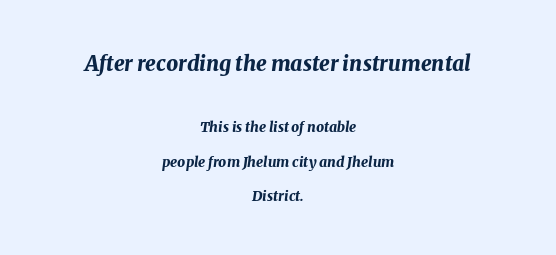
The image shows 21 px bold type, italic (leaning right); set centered, loose line spacing (2.45x), normal letter spacing, not underlined; the first (top) block is 1.5x larger.
